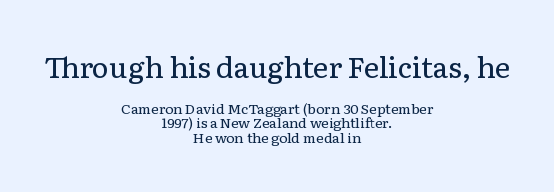
{"serif": "yes", "italic": "no", "bold": "no", "weight": "regular", "width": "normal", "stroke_contrast": "low", "x_height": "medium", "monospaced": "no", "underline": "no", "align": "center", "line_spacing": "tight", "line_spacing_ratio": 1.05, "letter_spacing": "normal", "letter_spacing_em": 0.0, "larger_block": "first", "size_ratio": 2.07, "glyph_px": 29}
